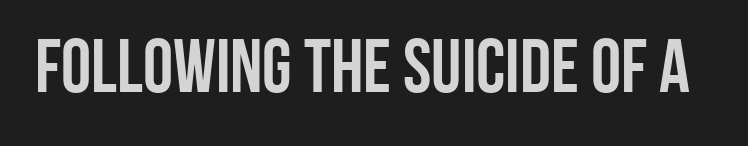
The image shows 76 px semibold, condensed sans-serif type, upright; set normal letter spacing, not underlined; low stroke contrast and a large x-height.
